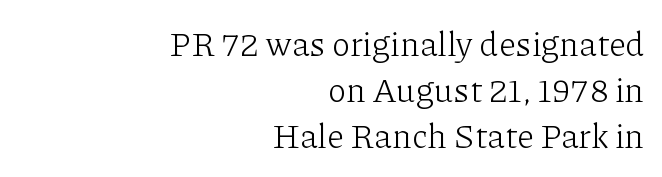
These lines were composed using upright roman letters. Varying glyph widths throughout — classic text-font behaviour. Horizontal alignment here is rightward, an uncommon choice for prose. The typesetting does not lean heavy: it is not bold. One glance says typical: line gaps are just what's usual. Check the space under the baseline: it is left empty.
